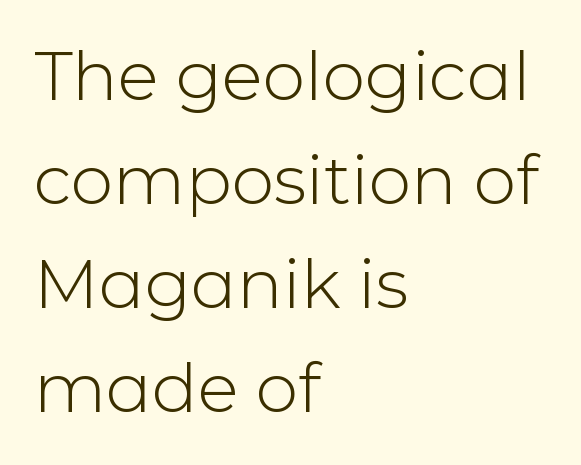
The image shows 68 px light sans-serif type, upright; set left-aligned, normal line spacing (1.53x), normal letter spacing, not underlined; low stroke contrast and a medium x-height.
